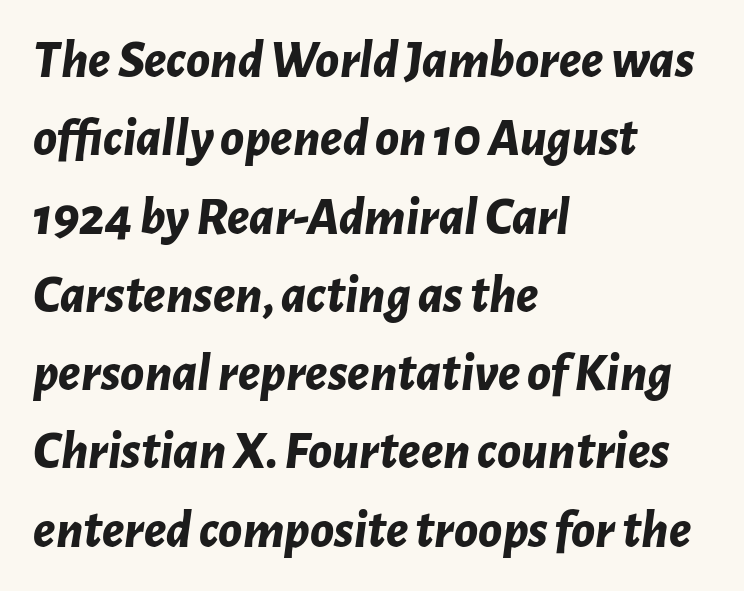
{"italic": "yes", "lean": "right", "slant_degrees": 7, "bold": "yes", "weight": "bold", "width": "normal", "stroke_contrast": "low", "x_height": "medium", "monospaced": "no", "underline": "no", "align": "left", "line_spacing": "normal", "line_spacing_ratio": 1.45, "letter_spacing": "normal", "letter_spacing_em": 0.0, "glyph_px": 54}
